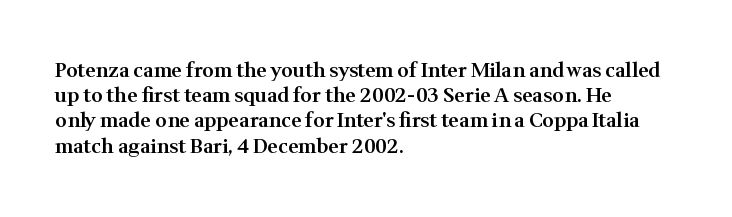
Caption: multi-line text, flush left, ragged right. Is the type bold? Partly — it's a semibold, heavier than regular but not fully bold. The rendering keeps characters at their native spacing. Is there any slant? The stems are plumb. Compared with typical paragraphs, the rows here are spaced about the same.
